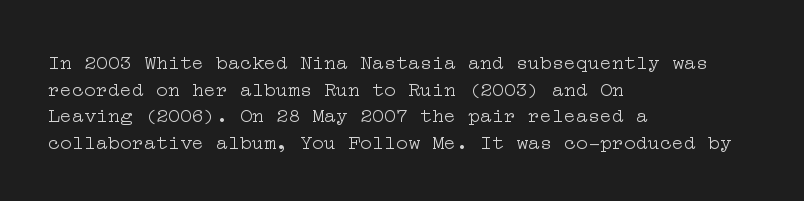
{"italic": "no", "bold": "no", "underline": "no", "align": "left", "line_spacing": "normal", "line_spacing_ratio": 1.33, "letter_spacing": "normal", "letter_spacing_em": 0.0, "glyph_px": 20}
